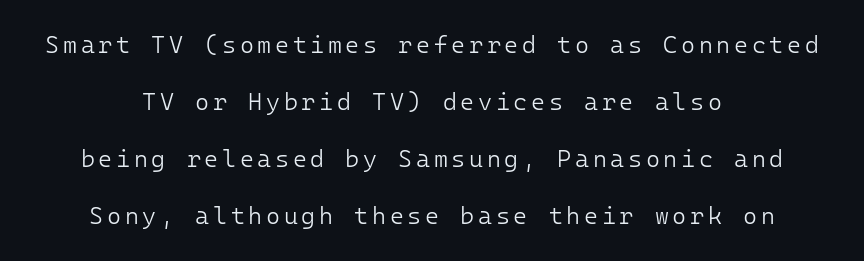
The image shows 24 px text type, upright; set centered, loose line spacing (2.38x), not underlined.
